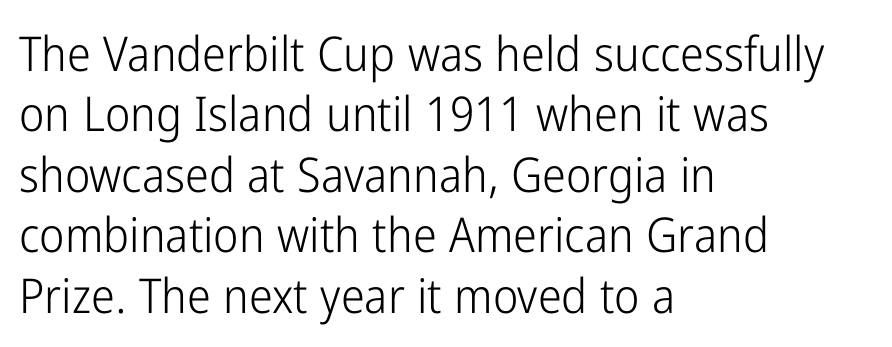
{"serif": "no", "italic": "no", "bold": "no", "weight": "light", "width": "condensed", "stroke_contrast": "low", "x_height": "medium", "monospaced": "no", "underline": "no", "align": "left", "line_spacing": "normal", "line_spacing_ratio": 1.26, "letter_spacing": "normal", "letter_spacing_em": 0.0, "glyph_px": 48}
